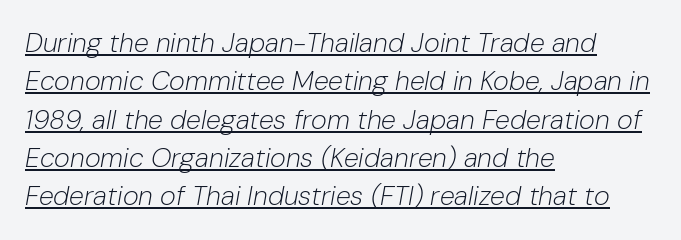
{"italic": "yes", "lean": "right", "slant_degrees": 10, "bold": "no", "underline": "yes", "align": "left", "line_spacing": "normal", "line_spacing_ratio": 1.42, "letter_spacing": "normal", "letter_spacing_em": 0.0, "glyph_px": 27}
